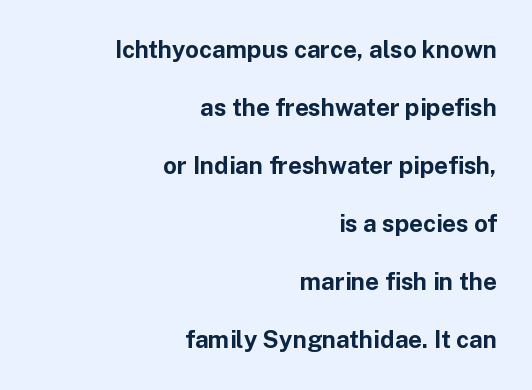
The image shows 24 px bold type, upright; set right-aligned, loose line spacing (2.42x), normal letter spacing, not underlined.
